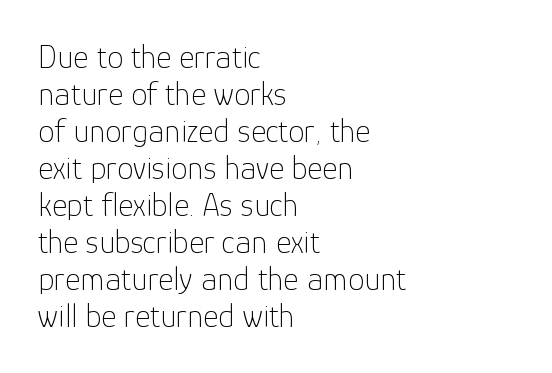
{"serif": "no", "italic": "no", "bold": "no", "weight": "thin", "width": "normal", "stroke_contrast": "low", "x_height": "medium", "monospaced": "no", "underline": "no", "align": "left", "line_spacing": "tight", "line_spacing_ratio": 1.12, "letter_spacing": "normal", "letter_spacing_em": 0.0, "glyph_px": 33}
